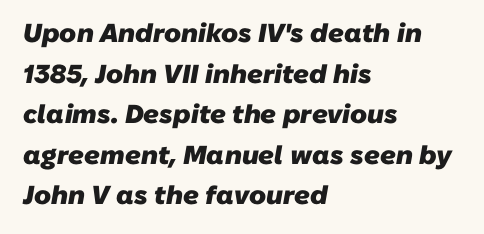
Q: Is the text bold? A: Yes.
Q: Is the text underlined? A: No.
Q: How is the paragraph aligned? A: Left-aligned.
Q: Is the spacing between letters normal or unusually wide? A: Normal.
Q: Is the spacing between lines tight, normal or loose? A: Normal.
